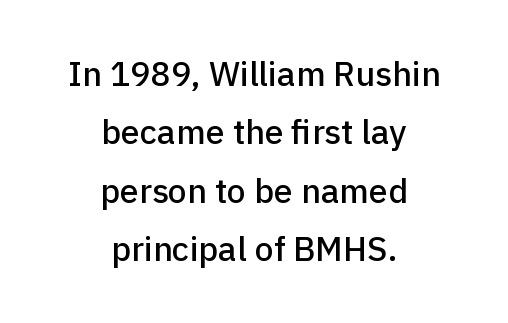
The tracking reads as untouched default to a designer's eye. Designer's note — italics off, roman on. Which margin do the lines hug? Neither — every line sits in the middle. The space directly below the letters is spotless. Nothing sits at the stroke ends, so this counts as sans-serif.
